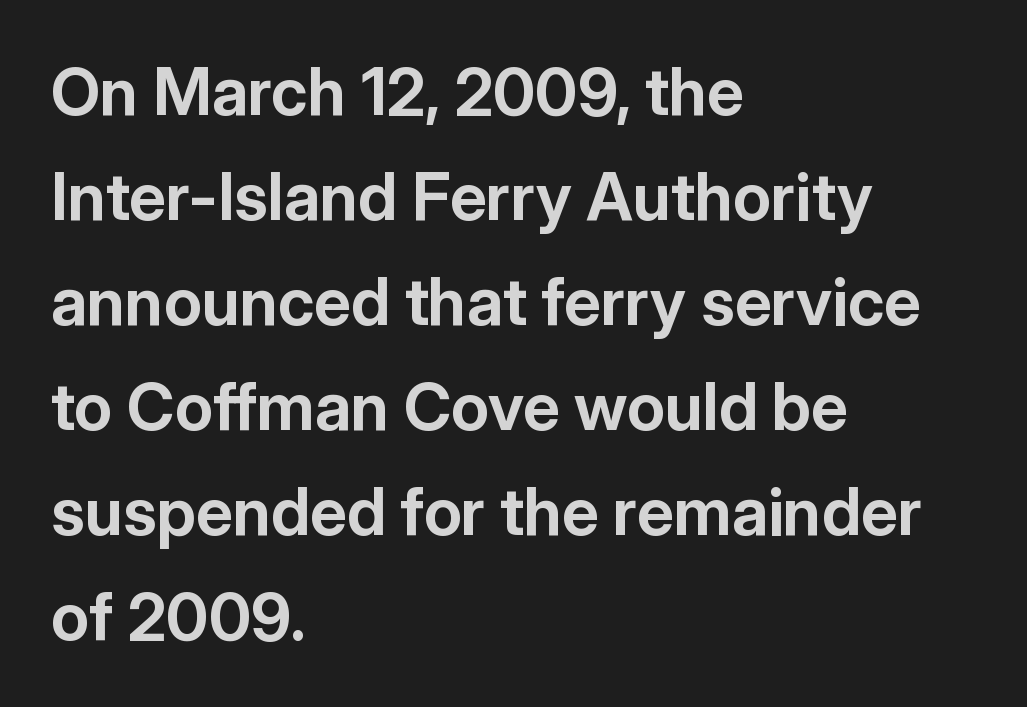
Q: Is the text bold? A: Yes.
Q: Is the text italic (slanted)? A: No, it is upright.
Q: Is the typeface a serif or a sans-serif typeface? A: Sans-serif.
Q: Is the text underlined? A: No.
Q: How is the paragraph aligned? A: Left-aligned.
Q: Is the spacing between letters normal or unusually wide? A: Normal.
Q: Is the spacing between lines tight, normal or loose? A: Normal.
Q: Width (condensed, normal, or wide)? A: Normal.
Q: Stroke contrast? A: Low.
Q: x-height? A: Medium.
Q: Monospaced? A: No.
